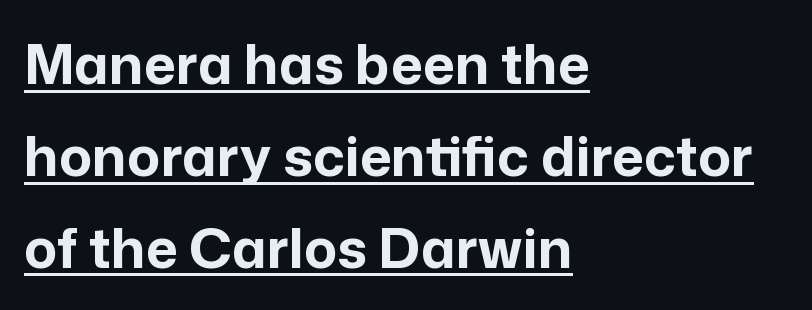
Q: Is the text bold? A: Yes.
Q: Is the text italic (slanted)? A: No, it is upright.
Q: Is the typeface a serif or a sans-serif typeface? A: Sans-serif.
Q: Is the text underlined? A: Yes.
Q: How is the paragraph aligned? A: Left-aligned.
Q: Is the spacing between letters normal or unusually wide? A: Normal.
Q: Is the spacing between lines tight, normal or loose? A: Normal.
Q: Width (condensed, normal, or wide)? A: Normal.
Q: Stroke contrast? A: Low.
Q: x-height? A: Medium.
Q: Monospaced? A: No.
